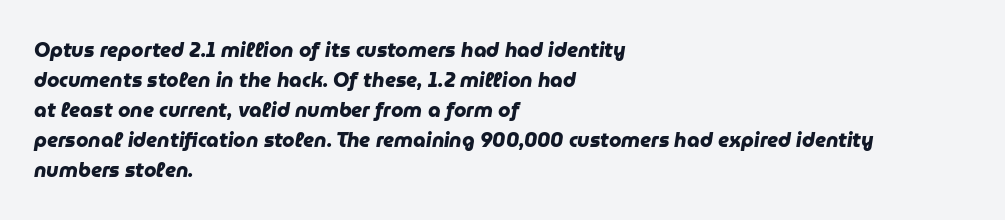
{"bold": "yes", "underline": "no", "align": "left", "line_spacing": "normal", "line_spacing_ratio": 1.5, "letter_spacing": "normal", "letter_spacing_em": 0.0, "glyph_px": 20}
